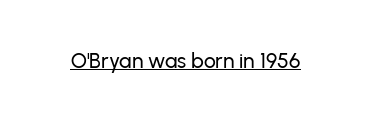
Q: Is the text italic (slanted)? A: No, it is upright.
Q: Is the text underlined? A: Yes.
Q: Is the spacing between letters normal or unusually wide? A: Normal.
